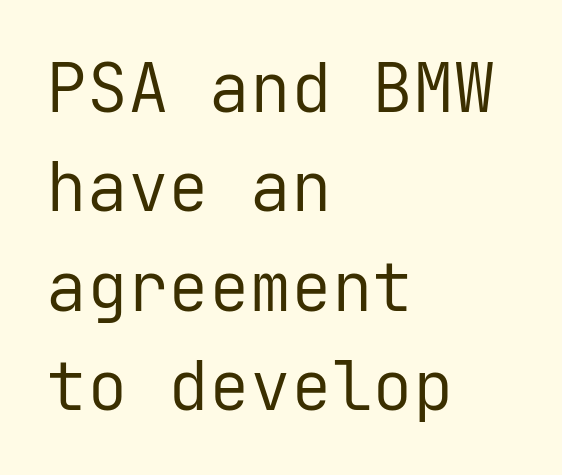
{"serif": "no", "italic": "no", "bold": "no", "weight": "regular", "width": "normal", "stroke_contrast": "low", "x_height": "medium", "monospaced": "yes", "underline": "no", "align": "left", "line_spacing": "normal", "line_spacing_ratio": 1.46, "letter_spacing": "normal", "letter_spacing_em": 0.0, "glyph_px": 68}
